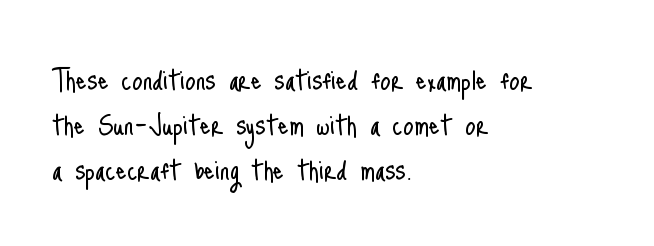
Q: Is the text bold? A: No.
Q: Is the text italic (slanted)? A: No, it is upright.
Q: Is the typeface a serif or a sans-serif typeface? A: Sans-serif.
Q: Is the text underlined? A: No.
Q: How is the paragraph aligned? A: Left-aligned.
Q: Is the spacing between letters normal or unusually wide? A: Normal.
Q: Is the spacing between lines tight, normal or loose? A: Normal.
Q: Width (condensed, normal, or wide)? A: Condensed.
Q: Stroke contrast? A: Low.
Q: x-height? A: Small.
Q: Monospaced? A: No.
